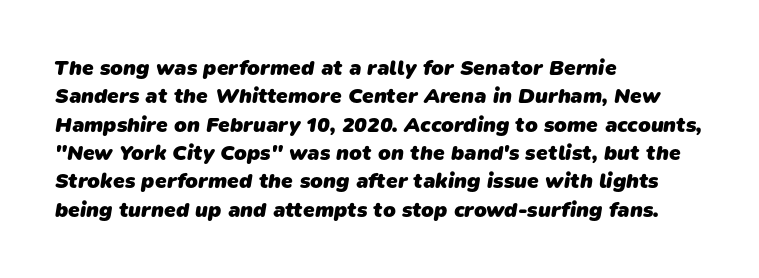
The image shows 21 px bold type; set left-aligned, normal line spacing (1.35x), normal letter spacing, not underlined.
